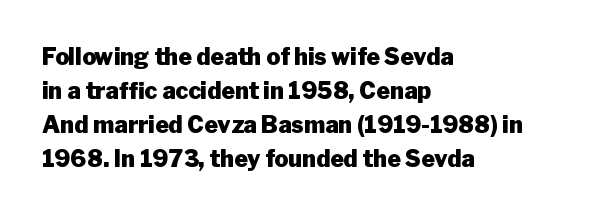
The image shows 23 px bold type, upright; set left-aligned, normal line spacing (1.48x), normal letter spacing, not underlined.
